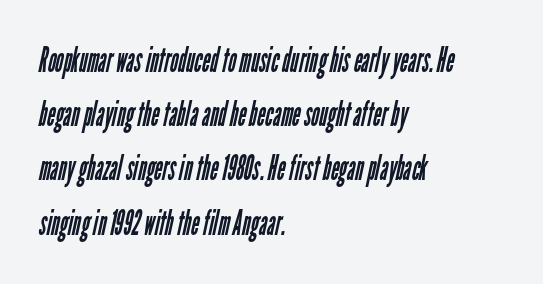
There is no visible air inserted between adjacent glyphs. Each letter keeps its own natural width here, so spacing adapts to shape. The passage shown is not underscored anywhere. These lines sit exactly where default settings would place them. The paragraph shown leans on its left margin.
